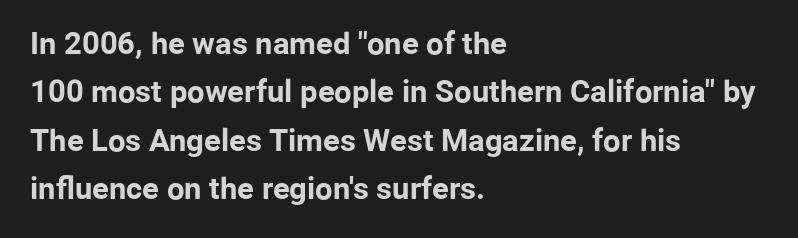
The image shows 31 px bold sans-serif type, upright; set left-aligned, normal line spacing (1.56x), normal letter spacing, not underlined; low stroke contrast and a medium x-height.
